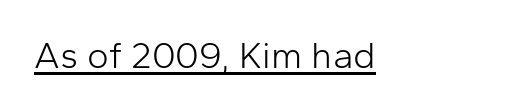
{"serif": "no", "italic": "no", "bold": "no", "weight": "light", "width": "normal", "stroke_contrast": "low", "x_height": "medium", "monospaced": "no", "underline": "yes", "letter_spacing": "normal", "letter_spacing_em": 0.0, "glyph_px": 37}
